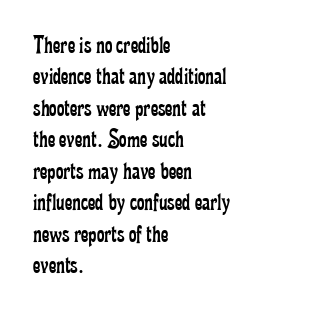
The image shows 26 px text type, upright; set left-aligned, line spacing 1.21x, normal letter spacing, not underlined.
